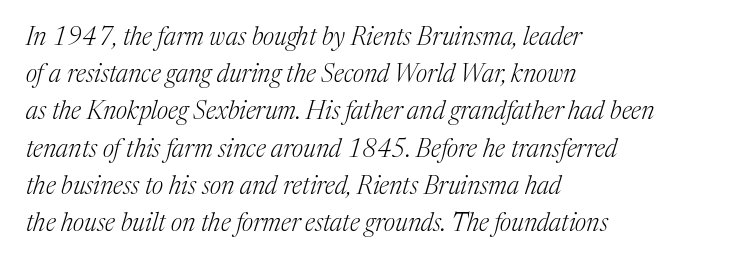
The image shows 25 px text type, italic (leaning right); set left-aligned, normal line spacing (1.49x), normal letter spacing, not underlined.
